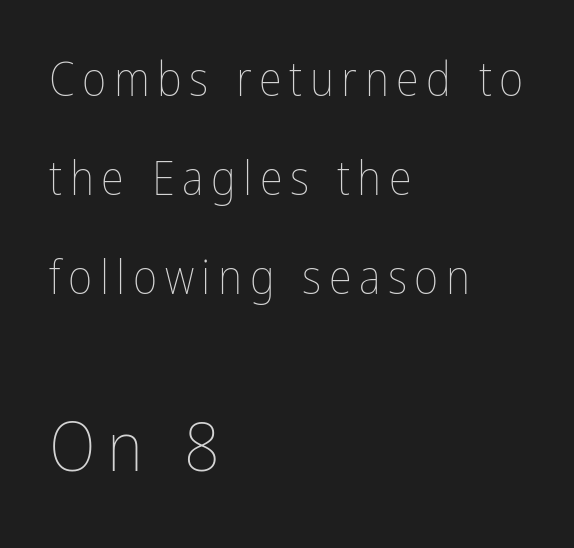
The strokes are not fattened; the text isn't bold. The typography opts for an upright posture over an oblique one. Successive baselines arrive slowly, with a big drop between each. You get the small type first, then a jump to larger type. Looks like regular typesetting: each glyph gets only the width it needs. Which margin do the lines hug? The left one — the right edge is uneven.
